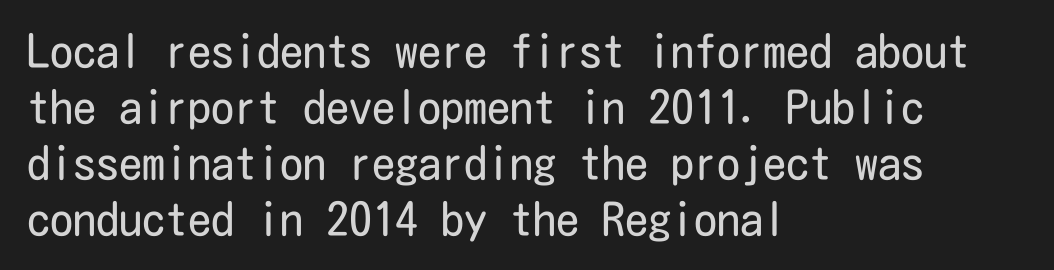
Q: Is the text bold? A: No.
Q: Is the text italic (slanted)? A: No, it is upright.
Q: Is the typeface a serif or a sans-serif typeface? A: Sans-serif.
Q: Is the text underlined? A: No.
Q: How is the paragraph aligned? A: Left-aligned.
Q: Is the spacing between letters normal or unusually wide? A: Normal.
Q: Width (condensed, normal, or wide)? A: Condensed.
Q: Stroke contrast? A: Low.
Q: x-height? A: Medium.
